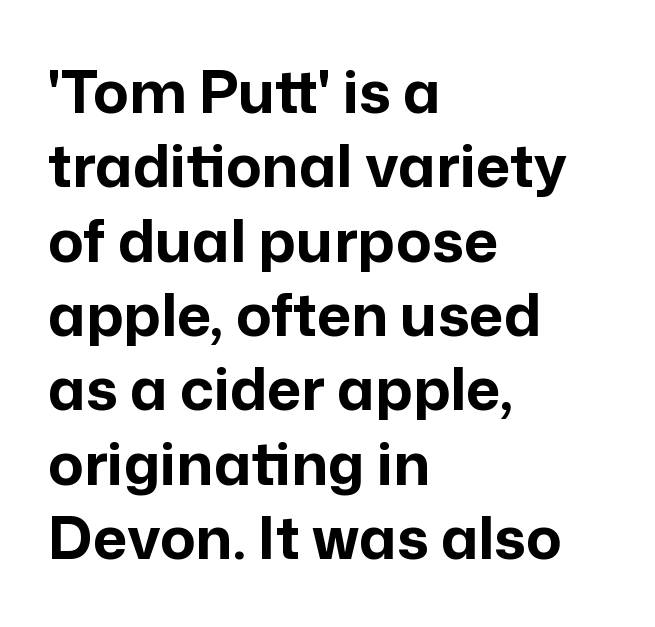
Students, this is bold: see how much ink each stroke carries. The rendering uses natural spacing where letterforms have individual widths. One-word summary of the alignment: left. Does the type have serifs? No, each stem ends abruptly. The passage shown stacks its lines at a standard gap. A roman cut, with each character standing at attention.
